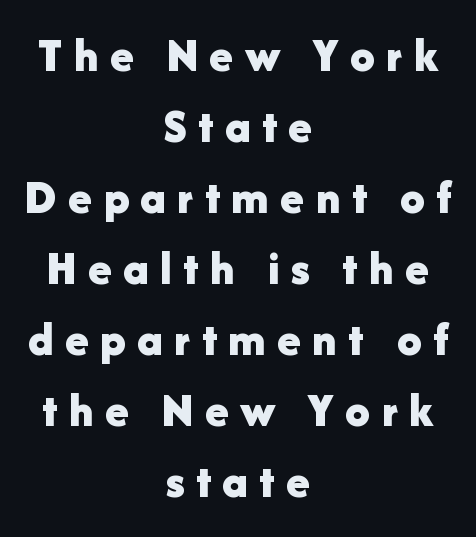
{"serif": "no", "italic": "no", "bold": "yes", "weight": "bold", "width": "normal", "stroke_contrast": "low", "x_height": "medium", "monospaced": "no", "underline": "no", "align": "center", "line_spacing": "normal", "line_spacing_ratio": 1.45, "letter_spacing": "wide", "letter_spacing_em": 0.23, "glyph_px": 49}
